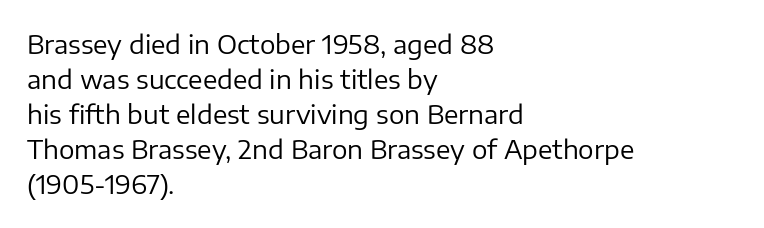
{"italic": "no", "bold": "no", "underline": "no", "align": "left", "line_spacing": "normal", "line_spacing_ratio": 1.35, "letter_spacing": "normal", "letter_spacing_em": 0.0, "glyph_px": 26}
